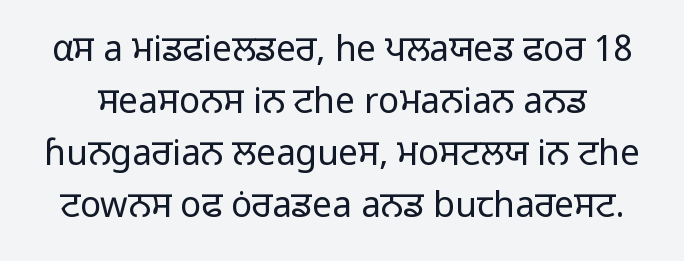
Q: Is the text bold? A: No.
Q: Is the text italic (slanted)? A: No, it is upright.
Q: Is the typeface a serif or a sans-serif typeface? A: Sans-serif.
Q: Is the text underlined? A: No.
Q: Is the spacing between letters normal or unusually wide? A: Normal.
Q: Is the spacing between lines tight, normal or loose? A: Normal.
Q: Width (condensed, normal, or wide)? A: Normal.
Q: Stroke contrast? A: Low.
Q: x-height? A: Medium.
Q: Monospaced? A: No.
